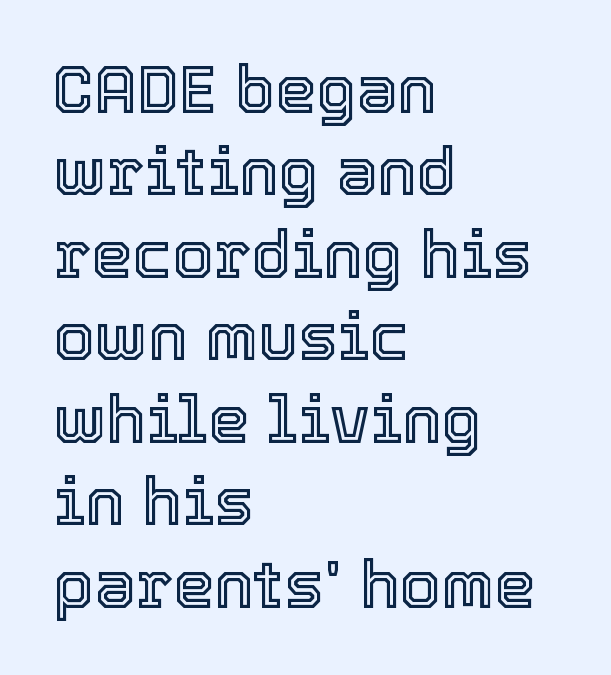
Type without underlining. The letterforms sit shoulder to shoulder at normal distance. A normal amount of white space separates one row of letters from the next. Ascenders rise straight up at ninety degrees.
